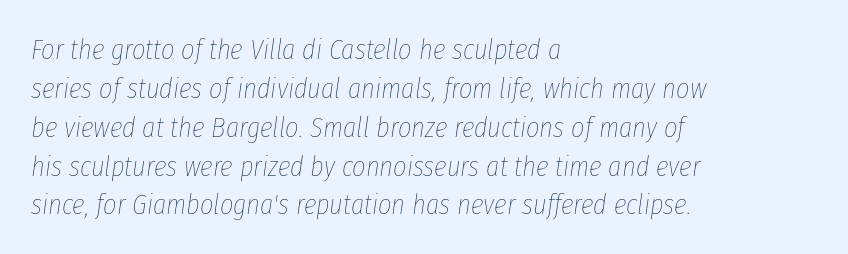
{"italic": "yes", "lean": "right", "slant_degrees": 8, "bold": "no", "weight": "thin", "width": "condensed", "stroke_contrast": "low", "x_height": "medium", "monospaced": "no", "underline": "no", "align": "left", "line_spacing": "normal", "line_spacing_ratio": 1.34, "letter_spacing": "normal", "letter_spacing_em": 0.0, "glyph_px": 29}
